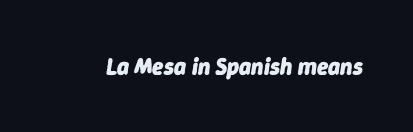
Set as a true bold cut, around the 700 mark. A typesetter would mark this as italic. Anything drawn beneath the words? Only blank space. Default kerning and tracking; the words read as compact shapes.
